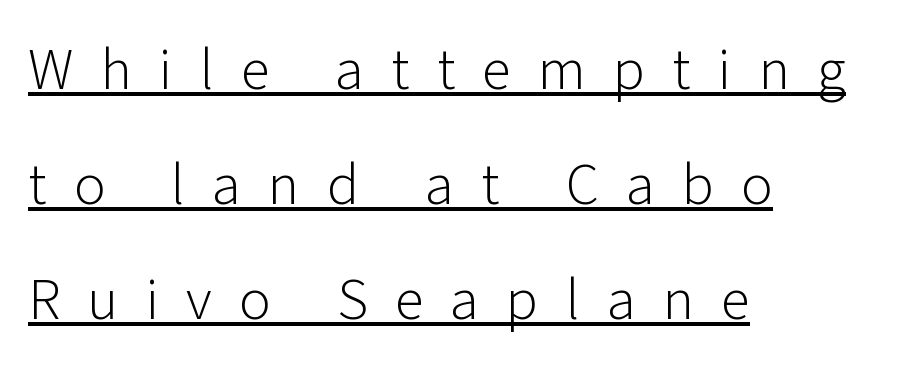
Does extra space separate the letters? Yes, quite a lot of it. A sans-serif font was chosen for this passage. The lettering is marked with a stroke running underneath it. You could not count columns in this text — the font is proportionally spaced. Italic: no, the glyphs are upright roman. Stems here are at most as thick as an everyday book face.
